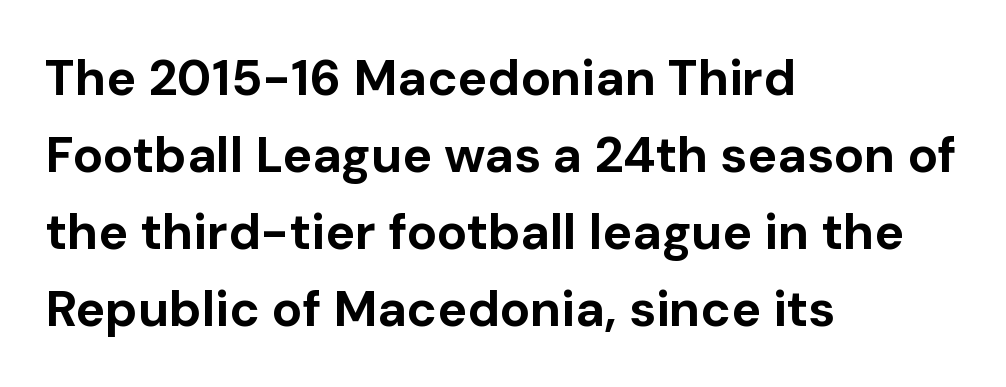
The image shows 50 px bold sans-serif type, upright; set left-aligned, normal line spacing (1.54x), normal letter spacing, not underlined; low stroke contrast and a medium x-height.
